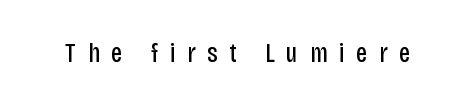
The image shows 28 px regular-weight, condensed sans-serif type, upright; set unusually wide letter spacing (+0.42 em), not underlined; low stroke contrast and a large x-height.
